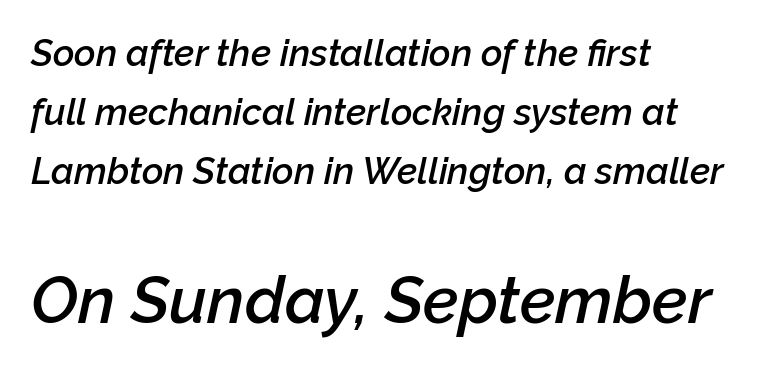
The image shows 65 px semibold type, italic (leaning right); set left-aligned, normal line spacing (1.6x), normal letter spacing, not underlined; the second (bottom) block is 1.76x larger; low stroke contrast and a medium x-height.
